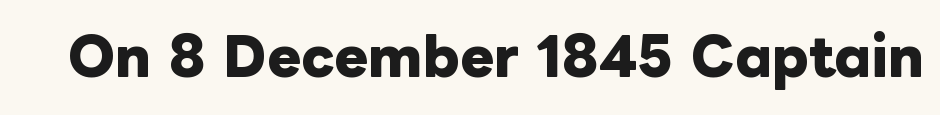
Q: Is the text bold? A: Yes.
Q: Is the text italic (slanted)? A: No, it is upright.
Q: Is the text underlined? A: No.
Q: Is the spacing between letters normal or unusually wide? A: Normal.
Q: Width (condensed, normal, or wide)? A: Normal.
Q: Stroke contrast? A: Low.
Q: x-height? A: Medium.
Q: Monospaced? A: No.
